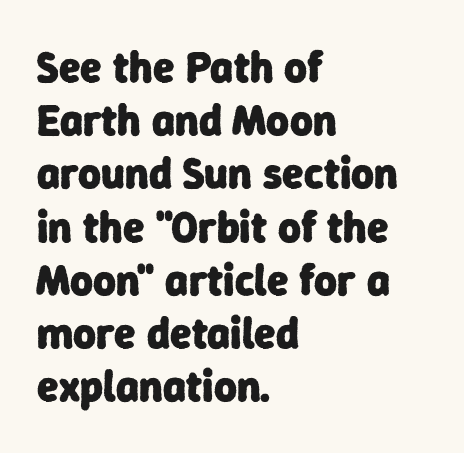
Q: Is the text bold? A: Yes.
Q: Is the typeface a serif or a sans-serif typeface? A: Sans-serif.
Q: Is the text underlined? A: No.
Q: How is the paragraph aligned? A: Left-aligned.
Q: Is the spacing between letters normal or unusually wide? A: Normal.
Q: Width (condensed, normal, or wide)? A: Normal.
Q: Stroke contrast? A: Low.
Q: x-height? A: Medium.
Q: Monospaced? A: No.
